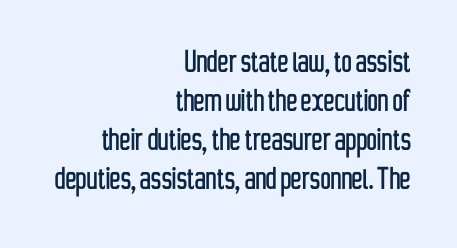
The characters display no serif detailing; their extremities are plain. Underline: absent. Words appear dense and cohesive because spacing is normal. When letters stand straight like this, we call the style roman or upright.
